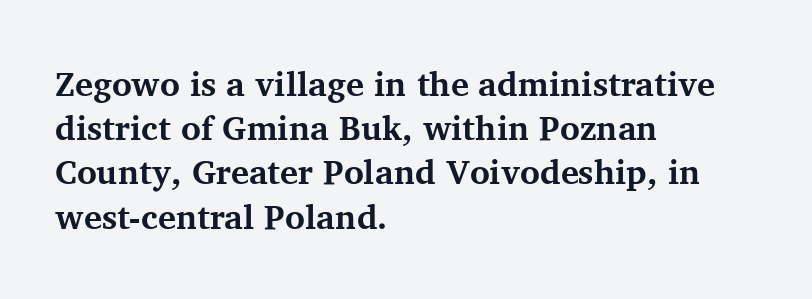
The image shows 34 px bold serif type, upright; set left-aligned, normal line spacing (1.3x), normal letter spacing, not underlined; medium stroke contrast and a medium x-height.
